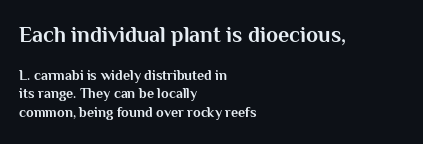
{"italic": "no", "bold": "yes", "underline": "no", "align": "left", "line_spacing": "normal", "line_spacing_ratio": 1.3, "letter_spacing": "normal", "letter_spacing_em": 0.0, "larger_block": "first", "size_ratio": 1.57, "glyph_px": 22}
